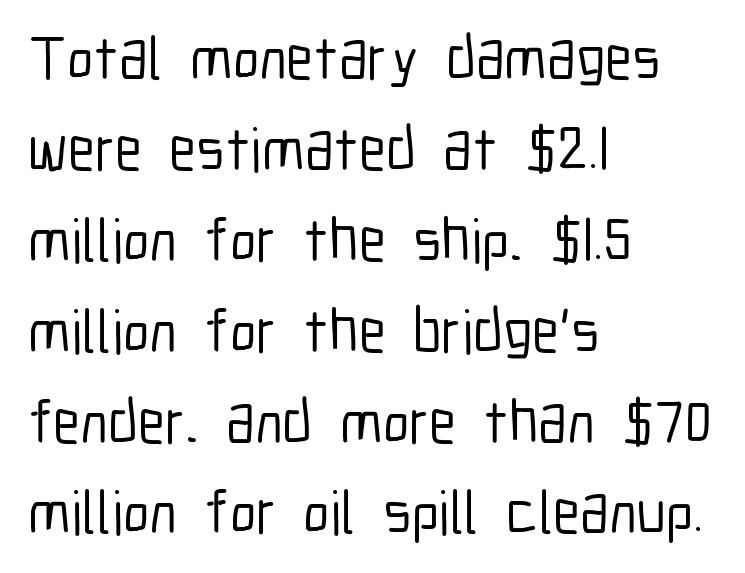
The image shows 61 px condensed sans-serif type, upright; set left-aligned, normal line spacing (1.49x), normal letter spacing, not underlined; low stroke contrast and a medium x-height.
